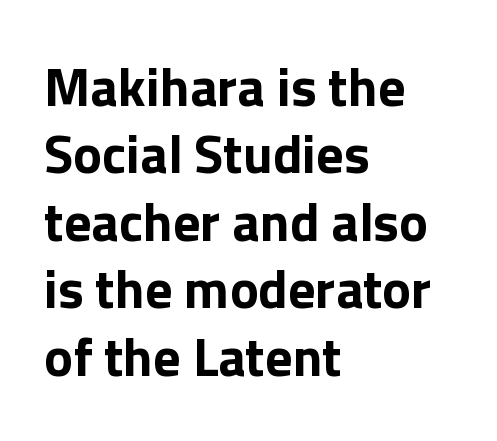
The characters look thick and weighty, a clear bold. This rendering features lettering with no underline. Examine the stroke ends and you'll find no serifs. Notice how descenders clear the ascenders below comfortably — that's standard leading. Here the glyphs are tracked normally, forming tight word shapes. Characters remain perfectly vertical along every line.
